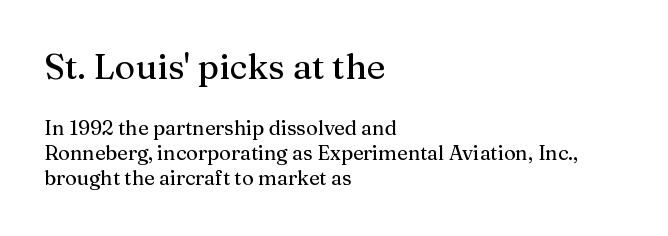
Q: Is the text italic (slanted)? A: No, it is upright.
Q: Is the typeface a serif or a sans-serif typeface? A: Serif.
Q: Is the text underlined? A: No.
Q: How is the paragraph aligned? A: Left-aligned.
Q: Is the spacing between letters normal or unusually wide? A: Normal.
Q: Which block of text is set in a larger size, the first (top) or the second (bottom)? A: The first (top) one.
Q: Width (condensed, normal, or wide)? A: Normal.
Q: Stroke contrast? A: Medium.
Q: x-height? A: Medium.
Q: Monospaced? A: No.
